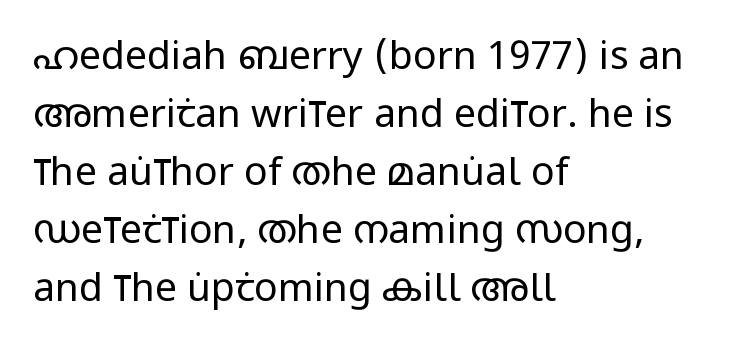
The image shows 39 px regular-weight, condensed sans-serif type, upright; set left-aligned, normal line spacing (1.49x), normal letter spacing, not underlined; low stroke contrast and a large x-height.
